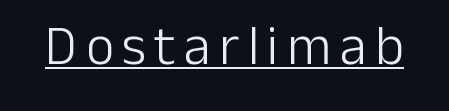
Do the characters align in a grid? No, the font is proportional. Are there feet on the stems? There aren't — it's a sans. Is this a heavy cut? Hardly; it is regular or lighter. Every stem runs plumb, perpendicular to the baseline.
